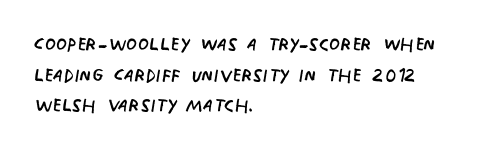
The letters look calm and open, with moderate or lighter stems. Descenders are the only things crossing below the line. Left-aligned paragraph, ragged on the right. Short note: letters normally spaced.
